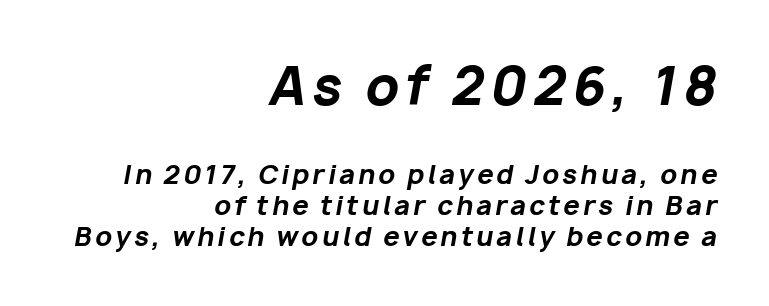
{"italic": "yes", "lean": "right", "slant_degrees": 10, "bold": "yes", "weight": "bold", "width": "normal", "stroke_contrast": "low", "x_height": "medium", "monospaced": "no", "underline": "no", "align": "right", "line_spacing_ratio": 1.21, "larger_block": "first", "size_ratio": 2.0, "glyph_px": 52}
